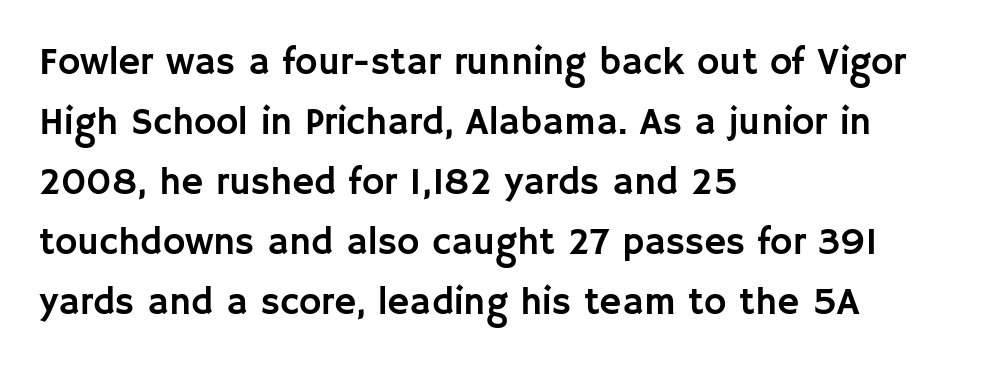
Q: Is the text italic (slanted)? A: No, it is upright.
Q: Is the typeface a serif or a sans-serif typeface? A: Sans-serif.
Q: Is the text underlined? A: No.
Q: How is the paragraph aligned? A: Left-aligned.
Q: Is the spacing between letters normal or unusually wide? A: Normal.
Q: Is the spacing between lines tight, normal or loose? A: Normal.
Q: Width (condensed, normal, or wide)? A: Normal.
Q: Stroke contrast? A: Low.
Q: x-height? A: Large.
Q: Monospaced? A: No.
